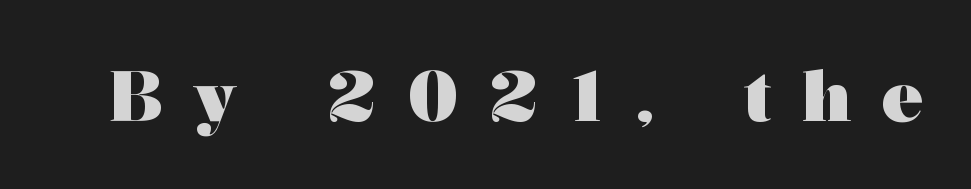
Q: Is the text bold? A: Yes.
Q: Is the text italic (slanted)? A: No, it is upright.
Q: Is the typeface a serif or a sans-serif typeface? A: Serif.
Q: Is the text underlined? A: No.
Q: Is the spacing between letters normal or unusually wide? A: Unusually wide.
Q: Width (condensed, normal, or wide)? A: Wide.
Q: Stroke contrast? A: Medium.
Q: x-height? A: Medium.
Q: Monospaced? A: No.
